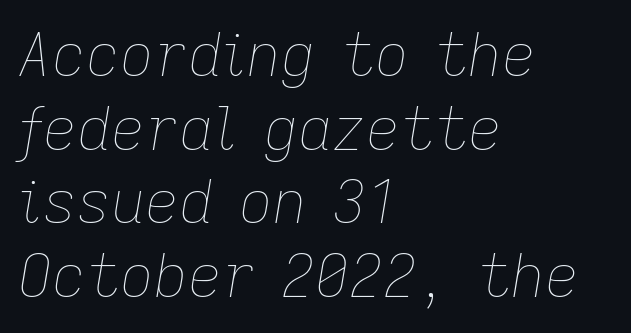
Q: Is the text bold? A: No.
Q: Is the text italic (slanted)? A: Yes, it leans right by about 9 degrees.
Q: Is the text underlined? A: No.
Q: How is the paragraph aligned? A: Left-aligned.
Q: Is the spacing between letters normal or unusually wide? A: Normal.
Q: Is the spacing between lines tight, normal or loose? A: Normal.
Q: Width (condensed, normal, or wide)? A: Normal.
Q: Stroke contrast? A: Low.
Q: x-height? A: Medium.
Q: Monospaced? A: No.
